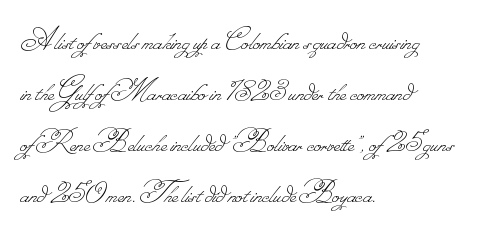
{"bold": "no", "weight": "thin", "width": "normal", "stroke_contrast": "low", "monospaced": "no", "underline": "no", "align": "left", "line_spacing": "normal", "line_spacing_ratio": 1.55, "letter_spacing": "normal", "letter_spacing_em": 0.0, "glyph_px": 33}
